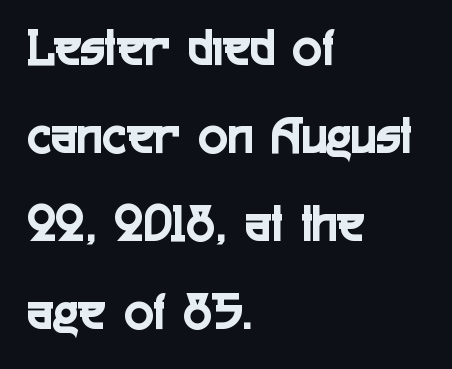
{"serif": "no", "italic": "no", "width": "condensed", "x_height": "medium", "monospaced": "no", "underline": "no", "align": "left", "line_spacing": "normal", "line_spacing_ratio": 1.6, "letter_spacing": "normal", "letter_spacing_em": 0.0, "glyph_px": 55}
